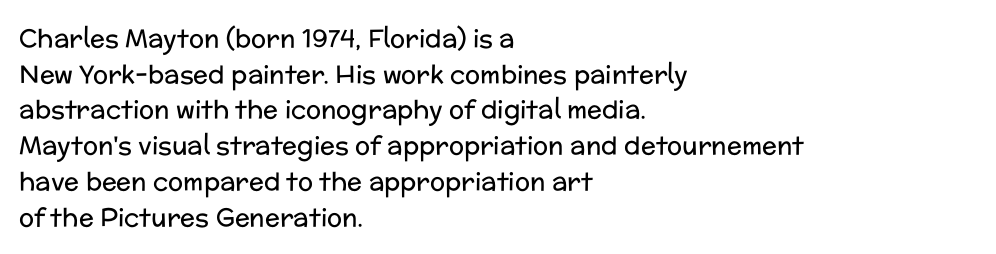
The image shows 25 px text type, upright; set left-aligned, normal line spacing (1.43x), normal letter spacing, not underlined.
